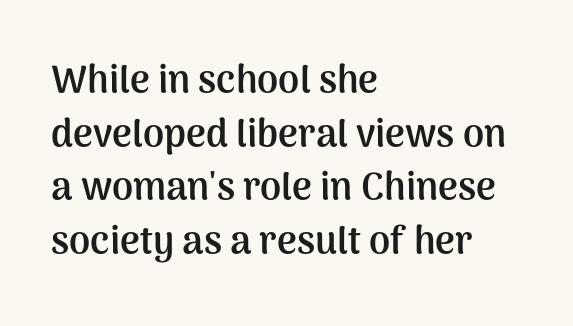
Does the lettering tilt? It doesn't — this is upright. Letterform terminals end flat and unadorned throughout the passage. Visually the block forms a straight wall on the left and a jagged coastline on the right. Look at the stroke-to-counter ratio: heavy, a bold.
